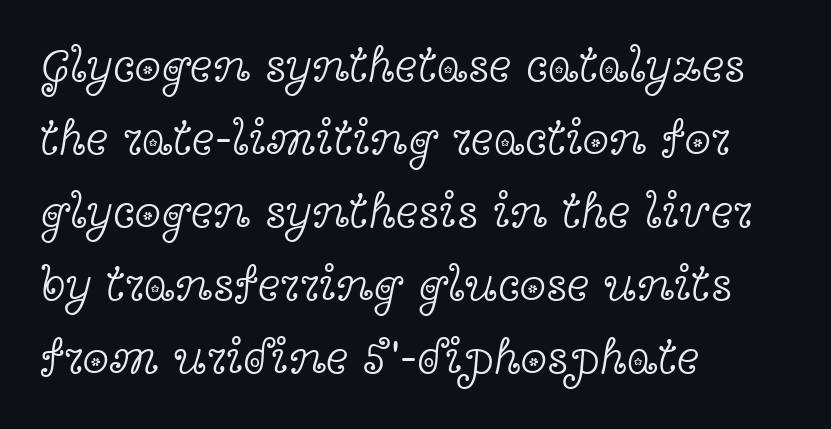
Q: Is the text bold? A: No.
Q: Is the text italic (slanted)? A: Yes.
Q: Is the typeface a serif or a sans-serif typeface? A: Serif.
Q: Is the text underlined? A: No.
Q: How is the paragraph aligned? A: Left-aligned.
Q: Is the spacing between letters normal or unusually wide? A: Normal.
Q: Is the spacing between lines tight, normal or loose? A: Normal.
Q: Width (condensed, normal, or wide)? A: Wide.
Q: x-height? A: Medium.
Q: Monospaced? A: No.
